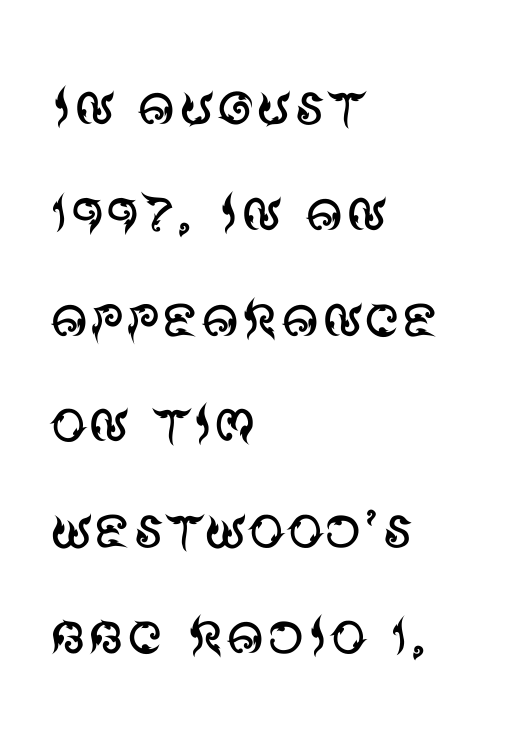
The image shows 74 px regular-weight sans-serif type, upright; set left-aligned, normal line spacing (1.43x), normal letter spacing, not underlined; medium stroke contrast and a large x-height.
